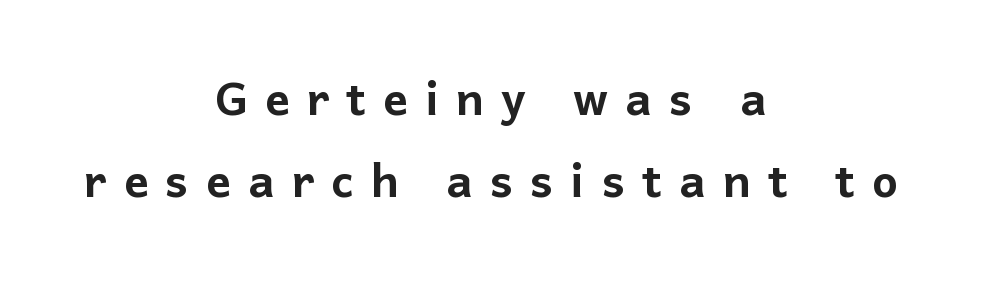
{"serif": "no", "italic": "no", "width": "normal", "stroke_contrast": "low", "x_height": "medium", "monospaced": "no", "underline": "no", "align": "center", "line_spacing": "normal", "line_spacing_ratio": 1.34, "letter_spacing": "wide", "letter_spacing_em": 0.28, "glyph_px": 61}
